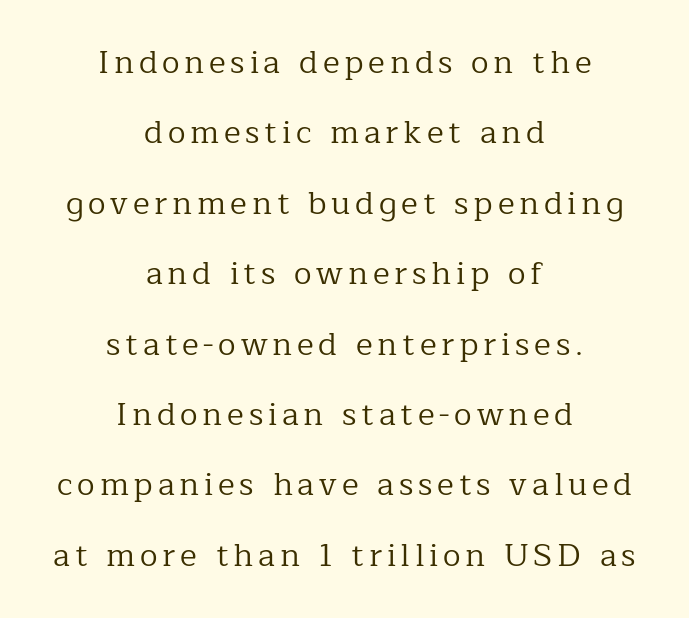
No extra ink here — the face is not bold. Type style note: has serifs. Check the space under the baseline: it is left empty. Note the varied advance widths — an 'i' is clearly narrower than an 'm'. The rendering uses a large line-height, opening up the rows.
